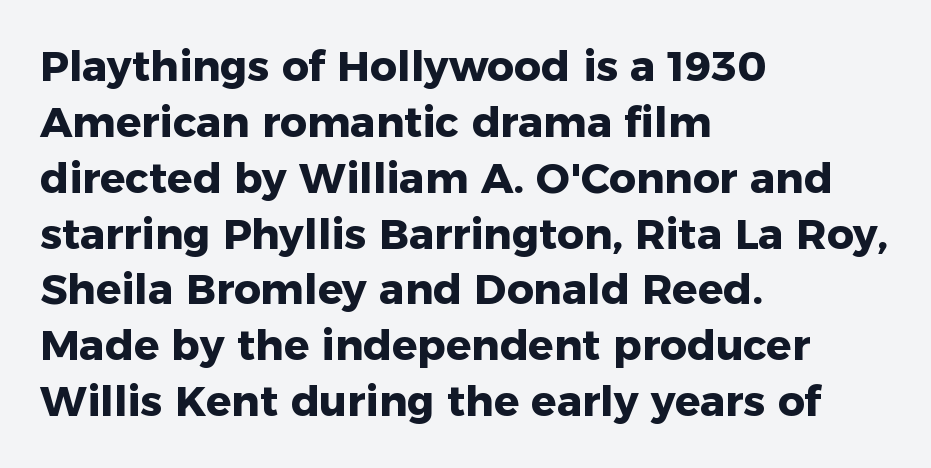
{"serif": "no", "italic": "no", "bold": "yes", "weight": "heavy", "width": "normal", "stroke_contrast": "low", "x_height": "medium", "monospaced": "no", "underline": "no", "align": "left", "line_spacing": "normal", "line_spacing_ratio": 1.33, "letter_spacing": "normal", "letter_spacing_em": 0.0, "glyph_px": 42}
